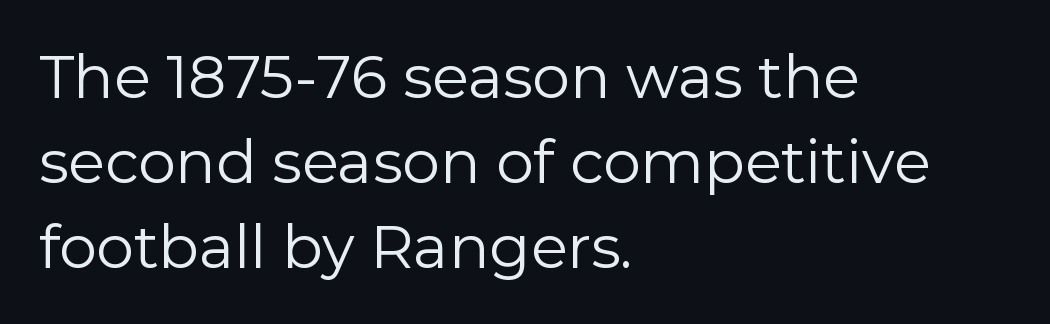
Q: Is the text bold? A: No.
Q: Is the text italic (slanted)? A: No, it is upright.
Q: Is the typeface a serif or a sans-serif typeface? A: Sans-serif.
Q: Is the text underlined? A: No.
Q: How is the paragraph aligned? A: Left-aligned.
Q: Is the spacing between letters normal or unusually wide? A: Normal.
Q: Is the spacing between lines tight, normal or loose? A: Normal.
Q: Width (condensed, normal, or wide)? A: Normal.
Q: Stroke contrast? A: Low.
Q: x-height? A: Medium.
Q: Monospaced? A: No.
